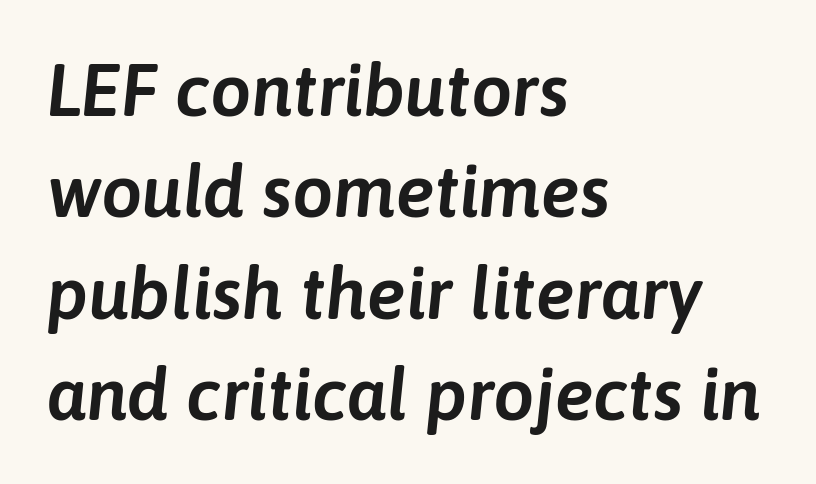
The image shows 73 px text type, italic (leaning right); set left-aligned, normal line spacing (1.39x), normal letter spacing, not underlined; low stroke contrast and a medium x-height.
